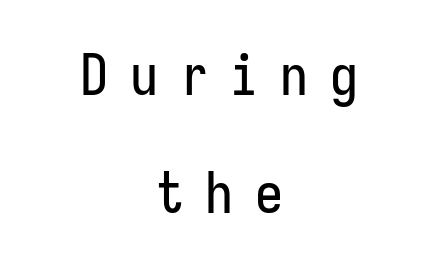
{"serif": "no", "italic": "no", "width": "condensed", "stroke_contrast": "low", "x_height": "medium", "underline": "no", "align": "center", "line_spacing": "loose", "line_spacing_ratio": 2.1, "letter_spacing": "wide", "letter_spacing_em": 0.39, "glyph_px": 56}
